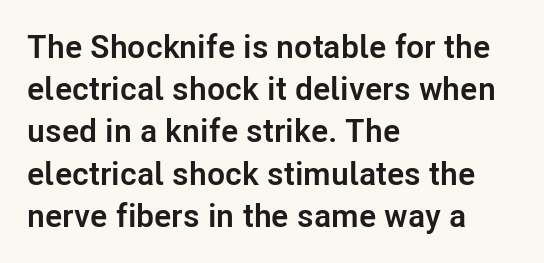
Q: Is the text bold? A: Yes.
Q: Is the text italic (slanted)? A: No, it is upright.
Q: Is the typeface a serif or a sans-serif typeface? A: Sans-serif.
Q: Is the text underlined? A: No.
Q: How is the paragraph aligned? A: Left-aligned.
Q: Is the spacing between letters normal or unusually wide? A: Normal.
Q: Is the spacing between lines tight, normal or loose? A: Normal.
Q: Width (condensed, normal, or wide)? A: Normal.
Q: Stroke contrast? A: Low.
Q: x-height? A: Medium.
Q: Monospaced? A: No.
